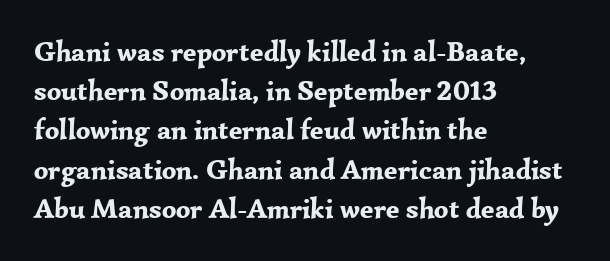
The image shows 28 px bold serif type, upright; set left-aligned, normal line spacing (1.4x), normal letter spacing, not underlined; low stroke contrast and a medium x-height.
